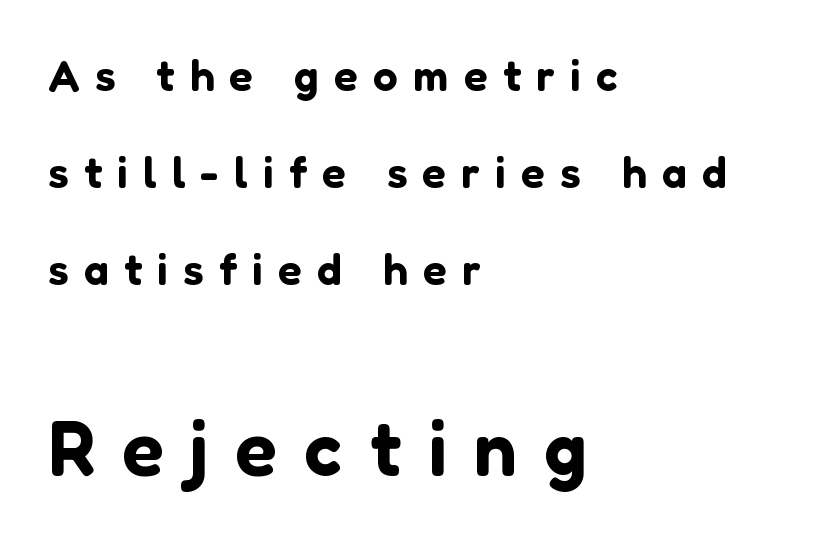
{"serif": "no", "italic": "no", "width": "normal", "stroke_contrast": "low", "x_height": "medium", "monospaced": "no", "underline": "no", "align": "left", "line_spacing": "loose", "line_spacing_ratio": 2.2, "letter_spacing": "wide", "letter_spacing_em": 0.35, "larger_block": "second", "size_ratio": 1.75, "glyph_px": 77}
